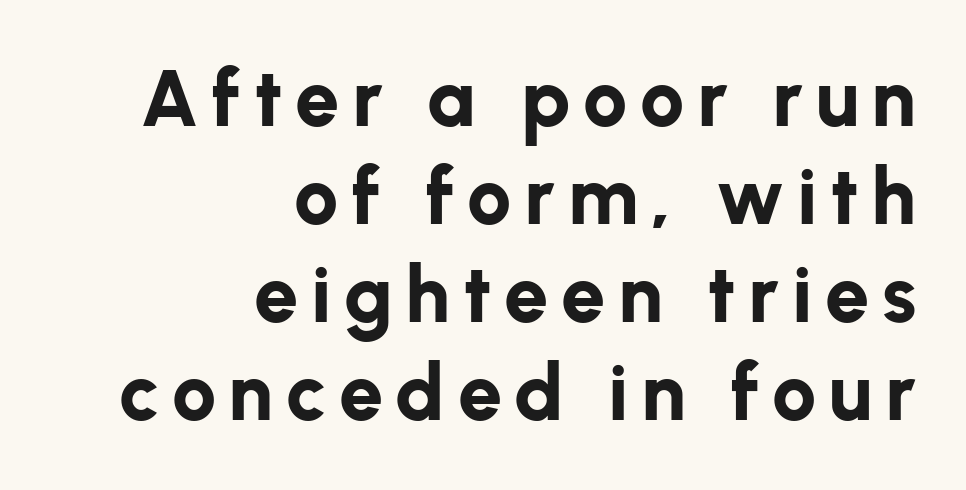
Q: Is the text bold? A: Yes.
Q: Is the text italic (slanted)? A: No, it is upright.
Q: Is the typeface a serif or a sans-serif typeface? A: Sans-serif.
Q: Is the text underlined? A: No.
Q: How is the paragraph aligned? A: Right-aligned.
Q: Width (condensed, normal, or wide)? A: Normal.
Q: Stroke contrast? A: Low.
Q: x-height? A: Medium.
Q: Monospaced? A: No.
